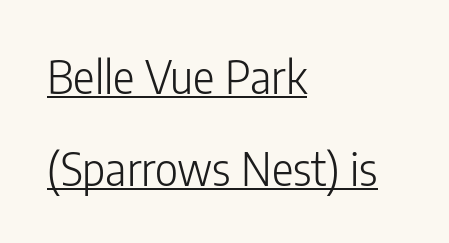
The image shows 45 px light, condensed sans-serif type, upright; set left-aligned, loose line spacing (2.04x), normal letter spacing, underlined; low stroke contrast and a medium x-height.
